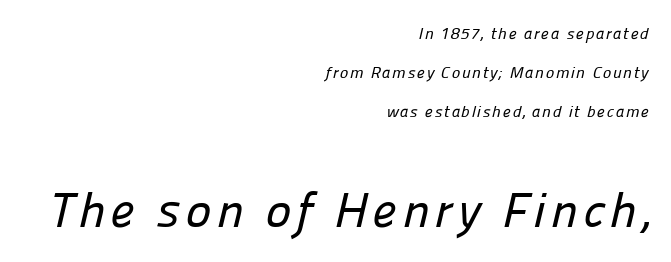
Q: Is the typeface a serif or a sans-serif typeface? A: Sans-serif.
Q: Is the text underlined? A: No.
Q: How is the paragraph aligned? A: Right-aligned.
Q: Is the spacing between lines tight, normal or loose? A: Loose.
Q: Which block of text is set in a larger size, the first (top) or the second (bottom)? A: The second (bottom) one.
Q: Width (condensed, normal, or wide)? A: Normal.
Q: Stroke contrast? A: Low.
Q: x-height? A: Medium.
Q: Monospaced? A: No.
